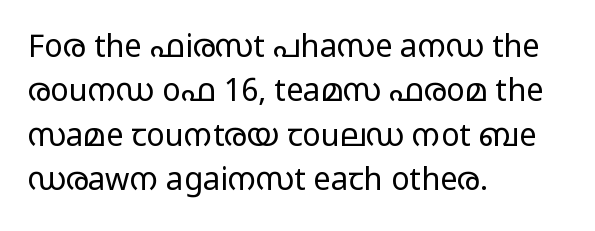
Q: Is the text bold? A: No.
Q: Is the text italic (slanted)? A: No, it is upright.
Q: Is the typeface a serif or a sans-serif typeface? A: Sans-serif.
Q: Is the text underlined? A: No.
Q: How is the paragraph aligned? A: Left-aligned.
Q: Is the spacing between letters normal or unusually wide? A: Normal.
Q: Is the spacing between lines tight, normal or loose? A: Normal.
Q: Width (condensed, normal, or wide)? A: Wide.
Q: Stroke contrast? A: Low.
Q: x-height? A: Medium.
Q: Monospaced? A: No.
